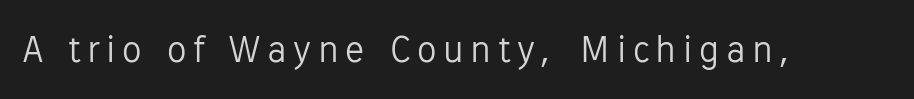
Q: Is the text bold? A: No.
Q: Is the text italic (slanted)? A: No, it is upright.
Q: Is the typeface a serif or a sans-serif typeface? A: Sans-serif.
Q: Is the text underlined? A: No.
Q: Width (condensed, normal, or wide)? A: Normal.
Q: Stroke contrast? A: Low.
Q: x-height? A: Medium.
Q: Monospaced? A: No.
